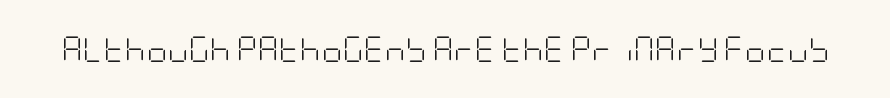
The image shows 26 px text type, upright; set normal letter spacing, not underlined.
